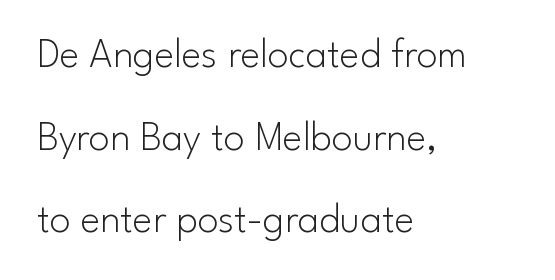
{"serif": "no", "italic": "no", "bold": "no", "weight": "light", "width": "normal", "stroke_contrast": "low", "x_height": "small", "monospaced": "no", "underline": "no", "align": "left", "line_spacing": "loose", "line_spacing_ratio": 1.97, "letter_spacing": "normal", "letter_spacing_em": 0.0, "glyph_px": 42}
